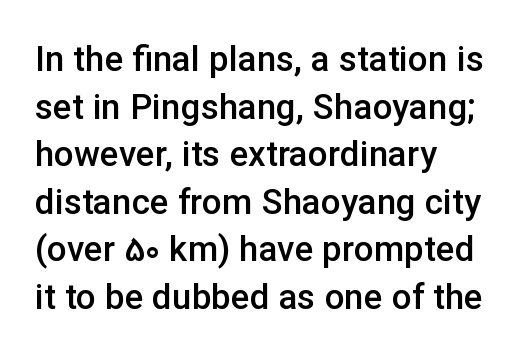
{"serif": "no", "italic": "no", "bold": "semi", "weight": "semibold", "width": "normal", "stroke_contrast": "low", "x_height": "medium", "monospaced": "no", "underline": "no", "align": "left", "line_spacing": "normal", "line_spacing_ratio": 1.36, "letter_spacing": "normal", "letter_spacing_em": 0.0, "glyph_px": 35}
